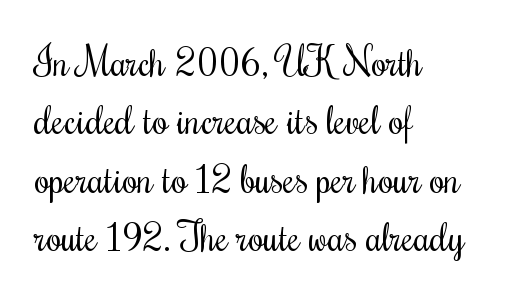
The face used here is rendered with its standard letterfit. Summary of weight: not heavy and not bold. These lines sit exactly where default settings would place them. Only glyphs here, with clear space below each row. Looks like regular typesetting: each glyph gets only the width it needs.
